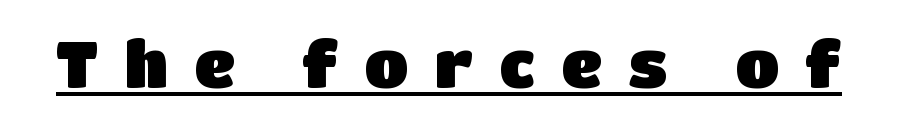
Observe the absence of serifs on each vertical stroke in this sample. Every character sits straight up, as roman type does. The passage shown is typed in a proportional face where columns would drift. Spacing between characters has been opened up far beyond the box default. Every word sits above its own underline.
